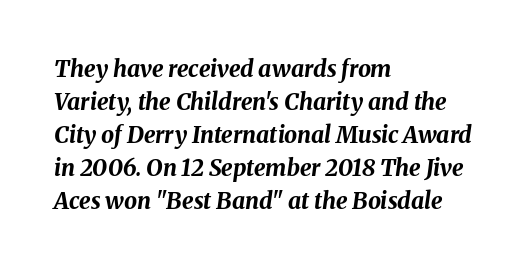
{"italic": "yes", "lean": "right", "slant_degrees": 8, "bold": "yes", "underline": "no", "align": "left", "line_spacing": "normal", "line_spacing_ratio": 1.44, "letter_spacing": "normal", "letter_spacing_em": 0.0, "glyph_px": 23}
